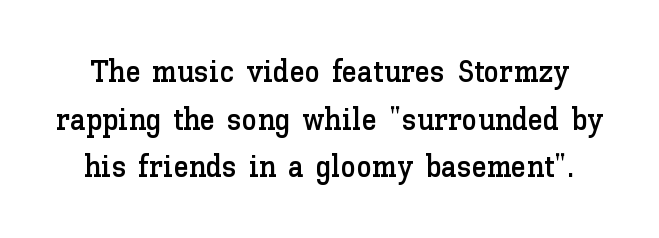
The image shows 31 px text type, upright; set normal line spacing (1.54x), normal letter spacing, not underlined; low stroke contrast and a medium x-height.
